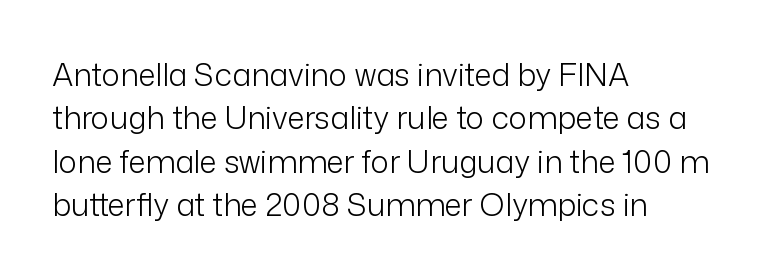
Q: Is the text bold? A: No.
Q: Is the text italic (slanted)? A: No, it is upright.
Q: Is the typeface a serif or a sans-serif typeface? A: Sans-serif.
Q: Is the text underlined? A: No.
Q: How is the paragraph aligned? A: Left-aligned.
Q: Is the spacing between letters normal or unusually wide? A: Normal.
Q: Is the spacing between lines tight, normal or loose? A: Normal.
Q: Width (condensed, normal, or wide)? A: Normal.
Q: Stroke contrast? A: Low.
Q: x-height? A: Medium.
Q: Monospaced? A: No.
